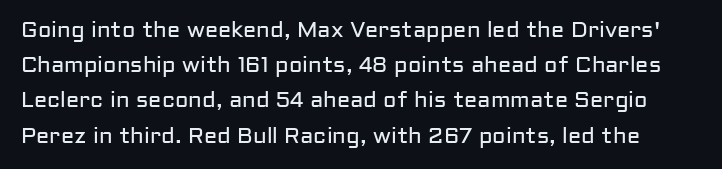
{"italic": "no", "bold": "no", "underline": "no", "line_spacing": "normal", "line_spacing_ratio": 1.6, "letter_spacing": "normal", "letter_spacing_em": 0.0, "glyph_px": 22}
